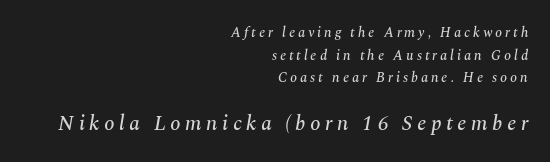
The passage shown leans; its letterforms are oblique. Line ends are locked; line starts wander. Rows of type keep a routine distance in the vertical direction. Two sizes are in play, and the larger belongs to the second block.
